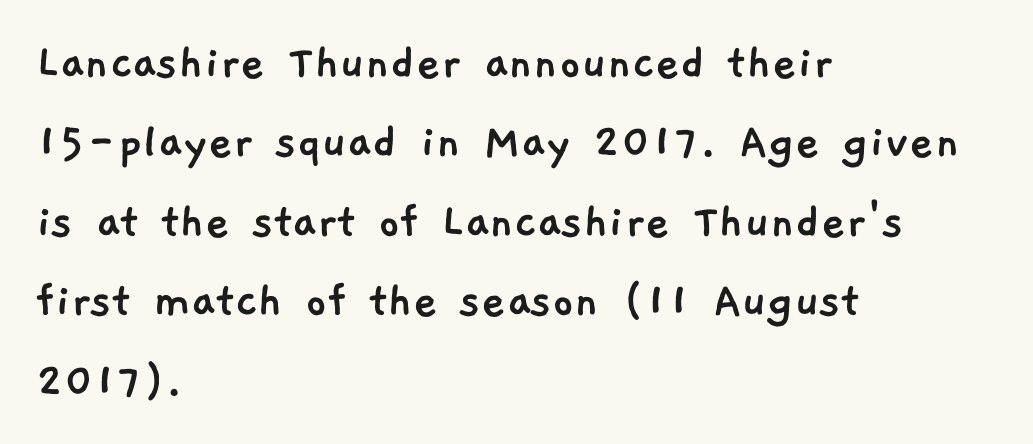
Q: Is the typeface a serif or a sans-serif typeface? A: Sans-serif.
Q: Is the text underlined? A: No.
Q: How is the paragraph aligned? A: Left-aligned.
Q: Is the spacing between letters normal or unusually wide? A: Normal.
Q: Is the spacing between lines tight, normal or loose? A: Normal.
Q: Width (condensed, normal, or wide)? A: Normal.
Q: Stroke contrast? A: Low.
Q: x-height? A: Medium.
Q: Monospaced? A: No.
